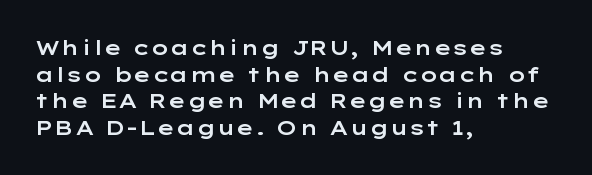
{"italic": "no", "underline": "no", "align": "left", "line_spacing": "normal", "line_spacing_ratio": 1.33, "letter_spacing": "normal", "letter_spacing_em": 0.0, "glyph_px": 20}
